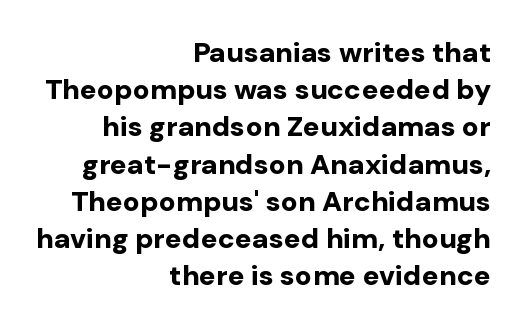
The image shows 28 px bold sans-serif type, upright; set right-aligned, normal line spacing (1.33x), normal letter spacing, not underlined; low stroke contrast and a medium x-height.
